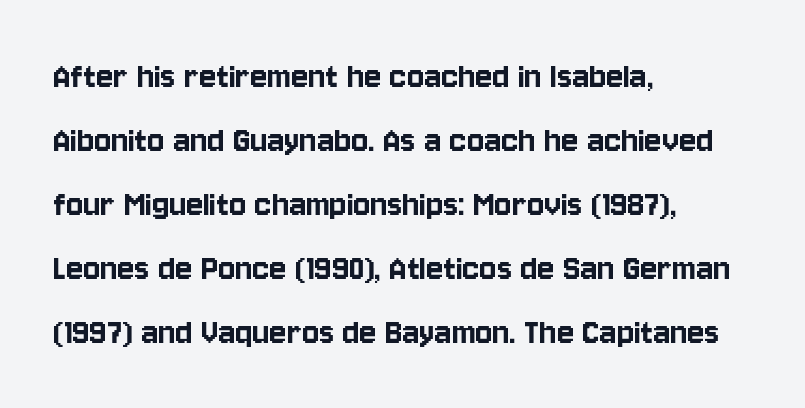
{"serif": "no", "italic": "no", "width": "condensed", "stroke_contrast": "low", "x_height": "large", "monospaced": "no", "underline": "no", "align": "left", "line_spacing": "normal", "line_spacing_ratio": 1.6, "letter_spacing": "normal", "letter_spacing_em": 0.0, "glyph_px": 40}
